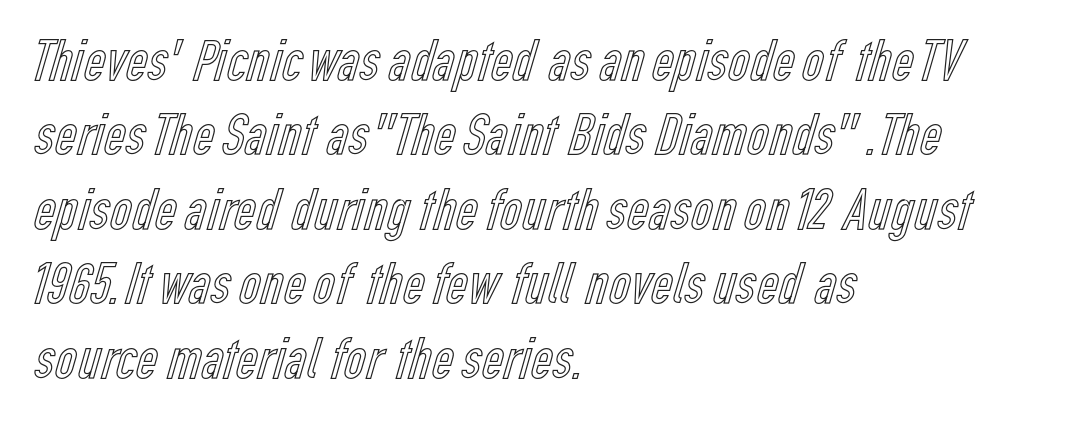
The image shows 60 px condensed type; set left-aligned, line spacing 1.24x, normal letter spacing, not underlined; a medium x-height.
